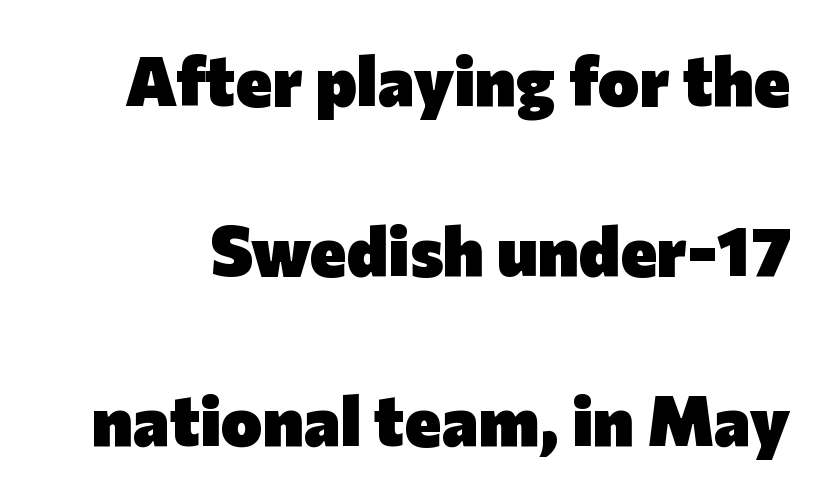
{"serif": "no", "italic": "no", "bold": "yes", "weight": "heavy", "width": "normal", "stroke_contrast": "low", "x_height": "medium", "monospaced": "no", "underline": "no", "line_spacing": "loose", "line_spacing_ratio": 2.43, "letter_spacing": "normal", "letter_spacing_em": 0.0, "glyph_px": 70}
